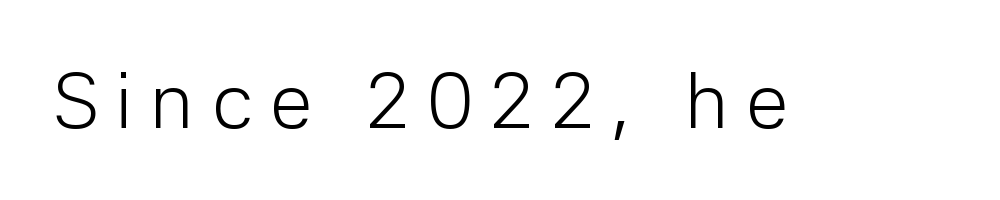
{"serif": "no", "italic": "no", "bold": "no", "weight": "light", "width": "normal", "stroke_contrast": "low", "x_height": "medium", "monospaced": "no", "underline": "no", "letter_spacing": "wide", "letter_spacing_em": 0.22, "glyph_px": 78}
